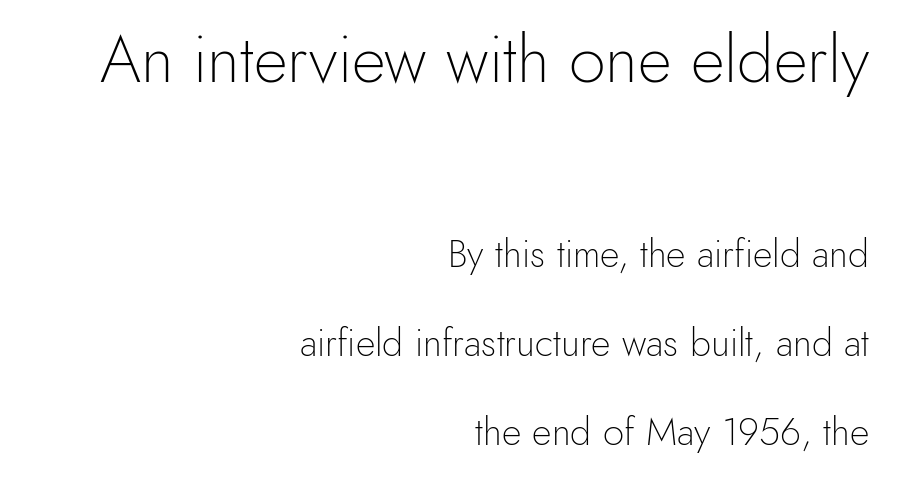
Unmarked baselines from the first word to the last. Successive baselines arrive slowly, with a big drop between each. These lines are rendered in a variable-pitch font. Do the letters lean? They stand straight. No extra tracking has been applied to these lines.
